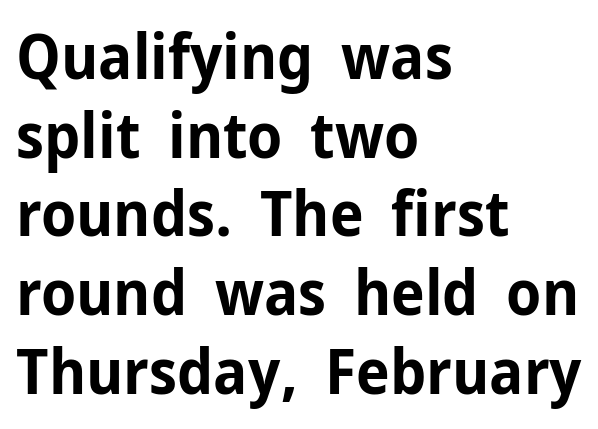
The image shows 62 px bold sans-serif type, upright; set left-aligned, normal line spacing (1.27x), normal letter spacing, not underlined; low stroke contrast and a medium x-height.
